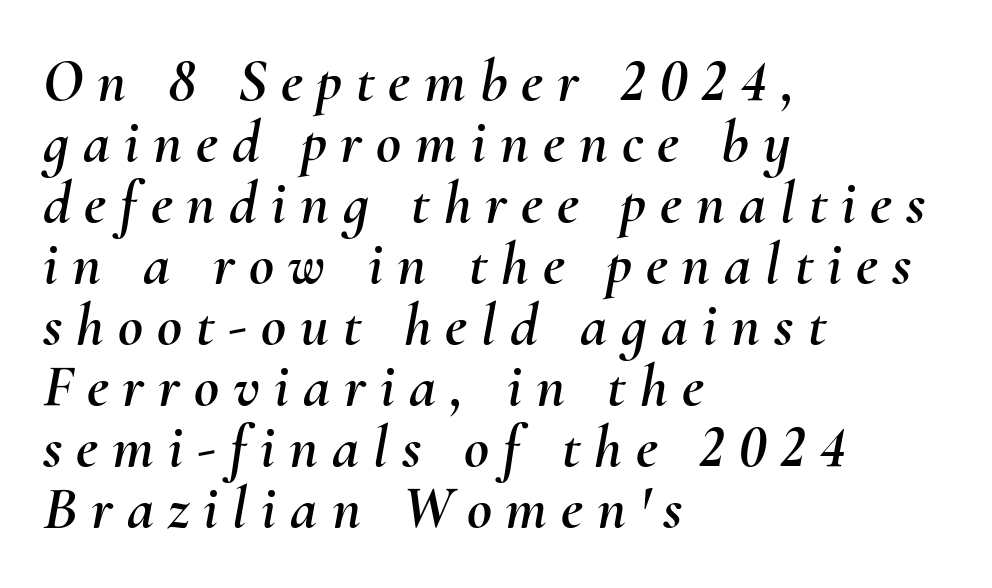
{"italic": "yes", "lean": "right", "slant_degrees": 10, "width": "normal", "stroke_contrast": "medium", "x_height": "small", "monospaced": "no", "underline": "no", "align": "left", "line_spacing": "tight", "line_spacing_ratio": 1.0, "letter_spacing": "wide", "letter_spacing_em": 0.23, "glyph_px": 61}
